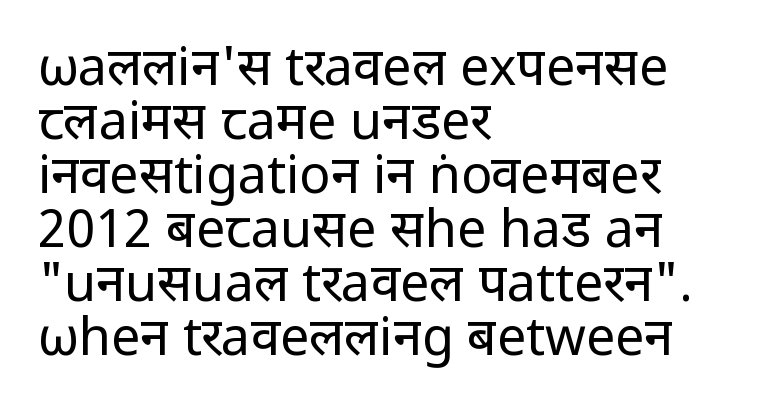
The image shows 52 px regular-weight sans-serif type, upright; set left-aligned, tight line spacing (1.04x), normal letter spacing, not underlined; low stroke contrast and a medium x-height.
